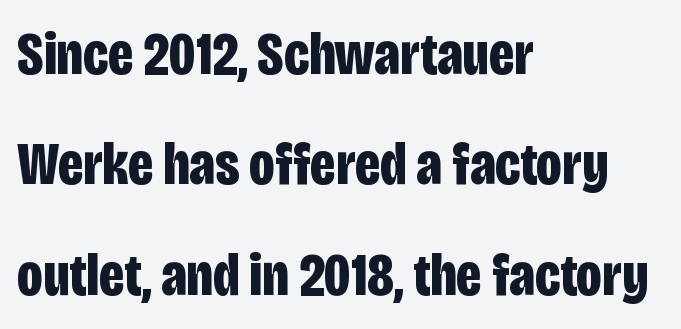
Q: Is the text bold? A: Yes.
Q: Is the text italic (slanted)? A: No, it is upright.
Q: Is the typeface a serif or a sans-serif typeface? A: Sans-serif.
Q: Is the text underlined? A: No.
Q: How is the paragraph aligned? A: Left-aligned.
Q: Is the spacing between letters normal or unusually wide? A: Normal.
Q: Width (condensed, normal, or wide)? A: Condensed.
Q: Stroke contrast? A: Low.
Q: x-height? A: Large.
Q: Monospaced? A: No.
